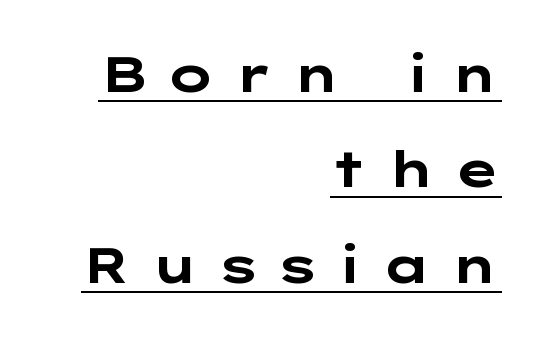
All the whitespace from short lines collects on the left. The typesetting leans heavy: a genuine bold. Inter-character spacing is expanded well beyond the font's built-in metrics. What's the leading like? Stretched, with rows far apart. The characters display no serif detailing; their extremities are plain.
